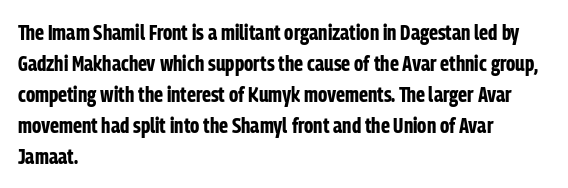
Ordinary non-slanted type is in use. The space between consecutive lines is moderate. The strokes are fattened all the way to bold. No extra tracking has been applied to these lines. Quick note: underline off. The typesetter chose a ragged-right arrangement here.
